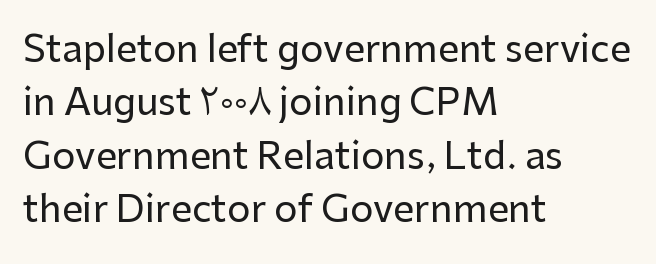
How are the letters spaced? Ordinarily, with no added tracking. The typesetter chose a ragged-right arrangement here. The area under the type is left untouched. This sample uses a sans-serif face. Varying glyph widths throughout — classic text-font behaviour.
